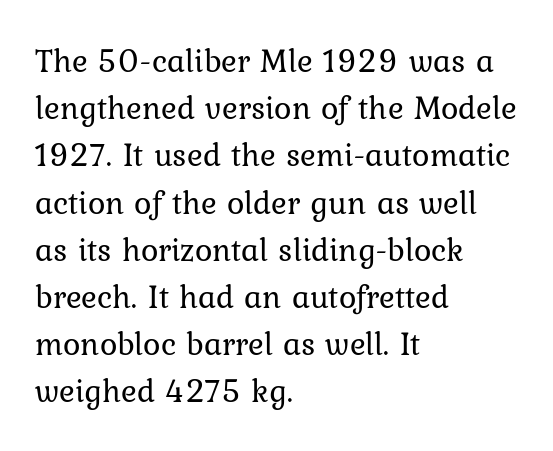
Q: Is the text bold? A: No.
Q: Is the text italic (slanted)? A: No, it is upright.
Q: Is the text underlined? A: No.
Q: How is the paragraph aligned? A: Left-aligned.
Q: Is the spacing between letters normal or unusually wide? A: Normal.
Q: Is the spacing between lines tight, normal or loose? A: Normal.
Q: Width (condensed, normal, or wide)? A: Normal.
Q: Stroke contrast? A: Low.
Q: x-height? A: Medium.
Q: Monospaced? A: No.
